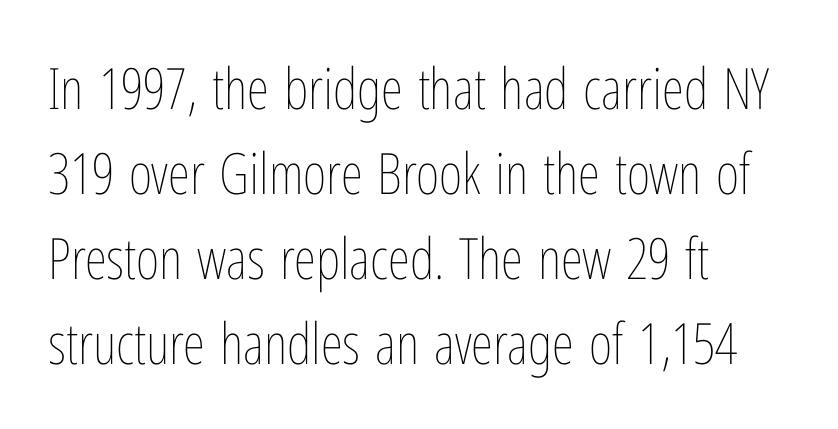
Q: Is the text bold? A: No.
Q: Is the text italic (slanted)? A: No, it is upright.
Q: Is the text underlined? A: No.
Q: How is the paragraph aligned? A: Left-aligned.
Q: Is the spacing between letters normal or unusually wide? A: Normal.
Q: Is the spacing between lines tight, normal or loose? A: Normal.
Q: Width (condensed, normal, or wide)? A: Condensed.
Q: Stroke contrast? A: Low.
Q: x-height? A: Medium.
Q: Monospaced? A: No.
